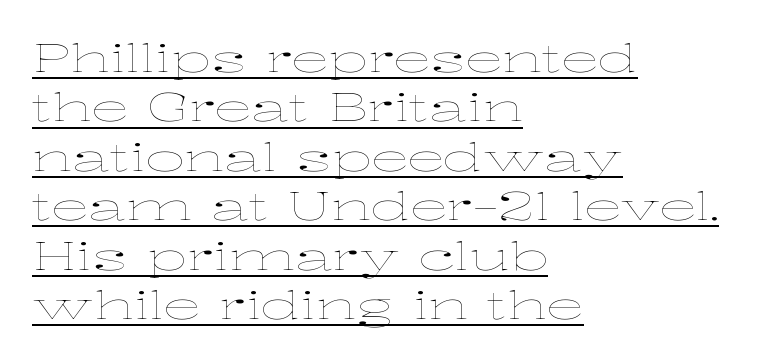
Each line of the rendering has a horizontal stroke beneath the glyphs. Typeset ragged right — the left edge is the straight one. The type sits square on the baseline with zero lean. Caption: standard tracking, unaltered.
